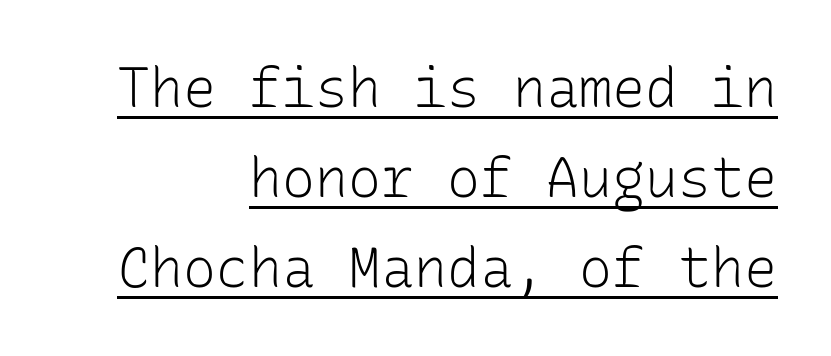
Q: Is the text bold? A: No.
Q: Is the text italic (slanted)? A: No, it is upright.
Q: Is the typeface a serif or a sans-serif typeface? A: Sans-serif.
Q: Is the text underlined? A: Yes.
Q: How is the paragraph aligned? A: Right-aligned.
Q: Is the spacing between letters normal or unusually wide? A: Normal.
Q: Is the spacing between lines tight, normal or loose? A: Normal.
Q: Width (condensed, normal, or wide)? A: Normal.
Q: Stroke contrast? A: Low.
Q: x-height? A: Medium.
Q: Monospaced? A: Yes.
